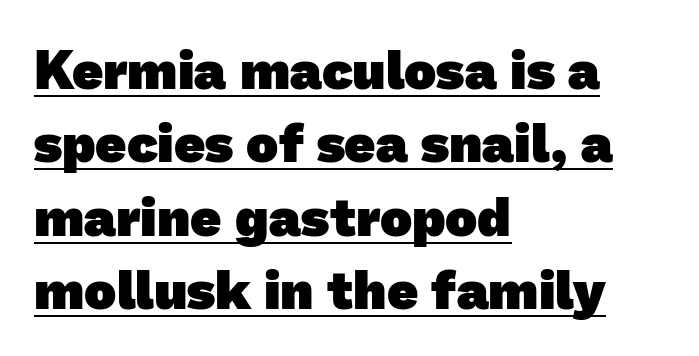
The image shows 54 px heavy sans-serif type; set left-aligned, normal line spacing (1.36x), normal letter spacing, underlined; low stroke contrast and a medium x-height.
